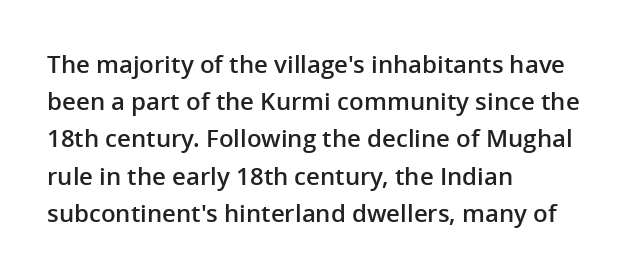
Q: Is the text bold? A: Semi-bold.
Q: Is the text italic (slanted)? A: No, it is upright.
Q: Is the text underlined? A: No.
Q: How is the paragraph aligned? A: Left-aligned.
Q: Is the spacing between letters normal or unusually wide? A: Normal.
Q: Is the spacing between lines tight, normal or loose? A: Normal.
